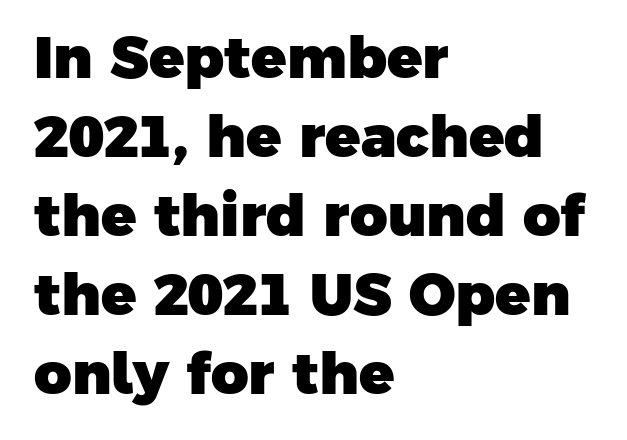
The designer left line spacing at the default. In terms of letterform style, serifs are entirely absent. The glyphs have the mass of a bold cut. What stands out about the letter spacing? Nothing — it is the standard amount. Honestly, there is no underline to notice here at all. Note the varied advance widths — an 'i' is clearly narrower than an 'm'.
